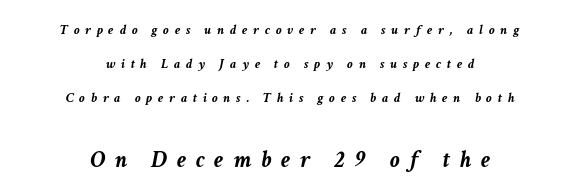
Q: Is the text bold? A: Yes.
Q: Is the text italic (slanted)? A: Yes, it leans right by about 11 degrees.
Q: Is the text underlined? A: No.
Q: How is the paragraph aligned? A: Centered.
Q: Is the spacing between letters normal or unusually wide? A: Unusually wide.
Q: Is the spacing between lines tight, normal or loose? A: Loose.
Q: Which block of text is set in a larger size, the first (top) or the second (bottom)? A: The second (bottom) one.
